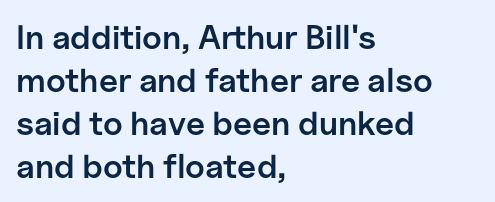
Looks like regular typesetting: each glyph gets only the width it needs. Its strokes are somewhat broadened, the hallmark of semibold type. Evenly set lines give the paragraph a standard silhouette. The string is rendered with underlining switched off.
